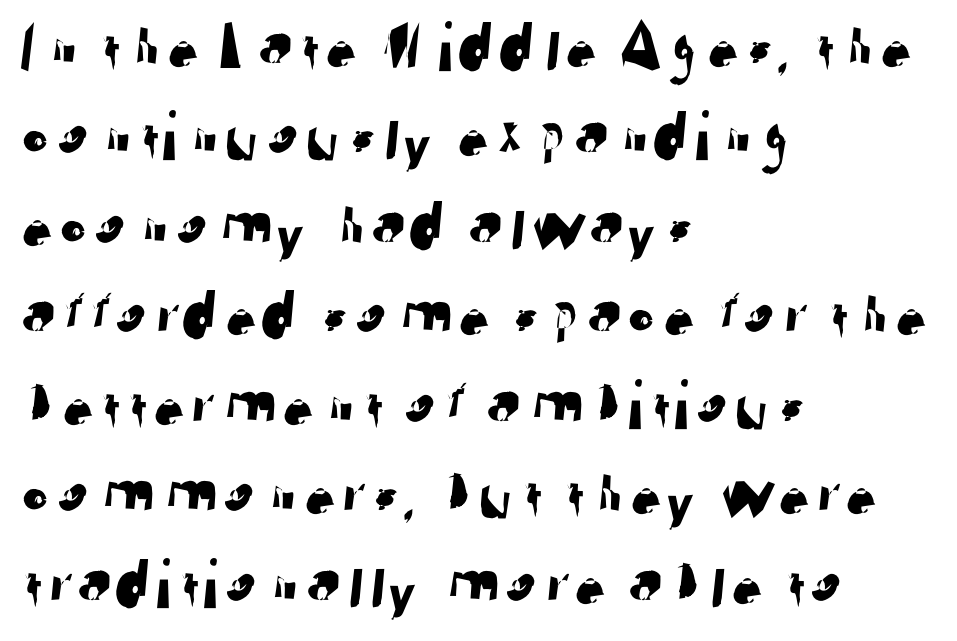
Here the glyphs are tracked normally, forming tight word shapes. Does the type have serifs? No, each stem ends abruptly. The space beneath each line is pristine and unruled. Typeset ragged right — the left edge is the straight one.
